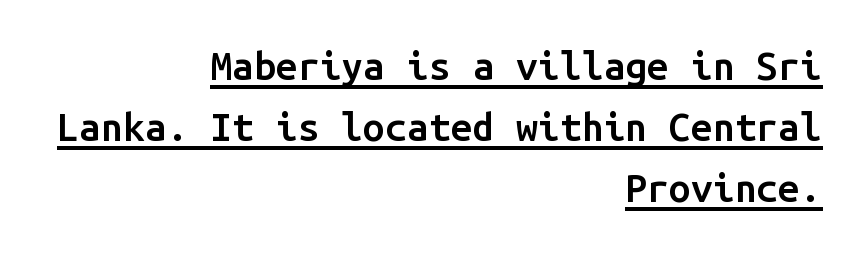
{"serif": "no", "italic": "no", "bold": "semi", "weight": "semibold", "width": "normal", "stroke_contrast": "low", "x_height": "medium", "monospaced": "yes", "underline": "yes", "align": "right", "line_spacing": "normal", "line_spacing_ratio": 1.57, "letter_spacing": "normal", "letter_spacing_em": 0.0, "glyph_px": 39}
